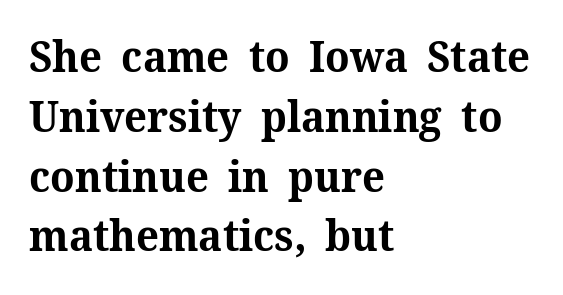
Summary of weight: heavy, a full bold. Each word holds together tightly as a unit, with standard inter-letter gaps. Varying glyph widths throughout — classic text-font behaviour. The designer left line spacing at the default. The characters display serif detailing at their extremities. Style check: upright.
